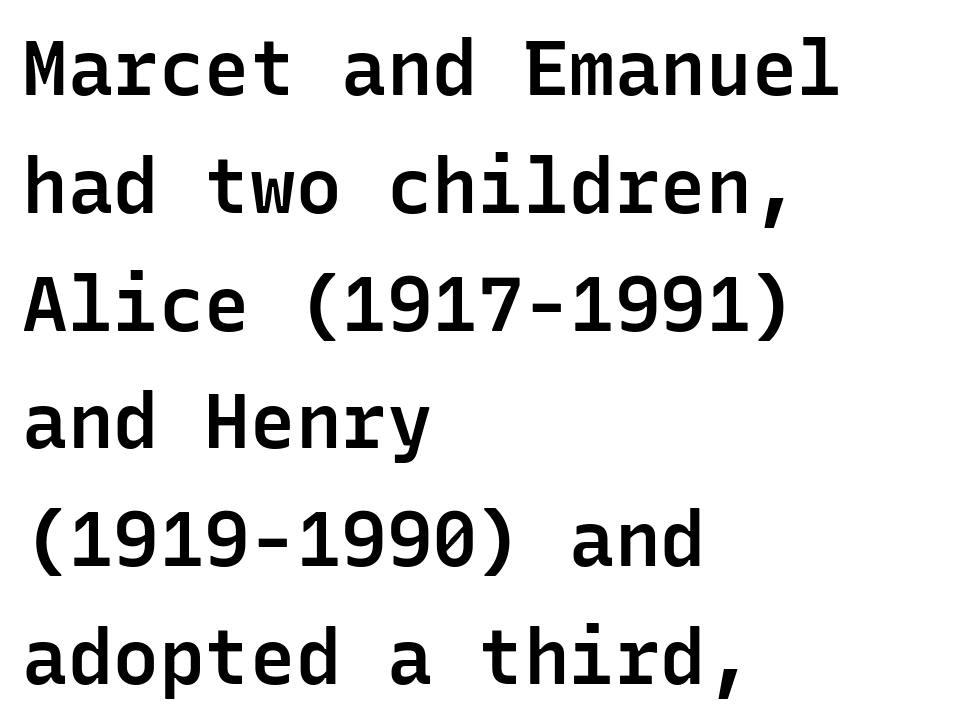
Q: Is the text bold? A: Semi-bold.
Q: Is the text italic (slanted)? A: No, it is upright.
Q: Is the typeface a serif or a sans-serif typeface? A: Sans-serif.
Q: Is the text underlined? A: No.
Q: How is the paragraph aligned? A: Left-aligned.
Q: Is the spacing between letters normal or unusually wide? A: Normal.
Q: Is the spacing between lines tight, normal or loose? A: Normal.
Q: Width (condensed, normal, or wide)? A: Normal.
Q: Stroke contrast? A: Low.
Q: x-height? A: Medium.
Q: Monospaced? A: Yes.
